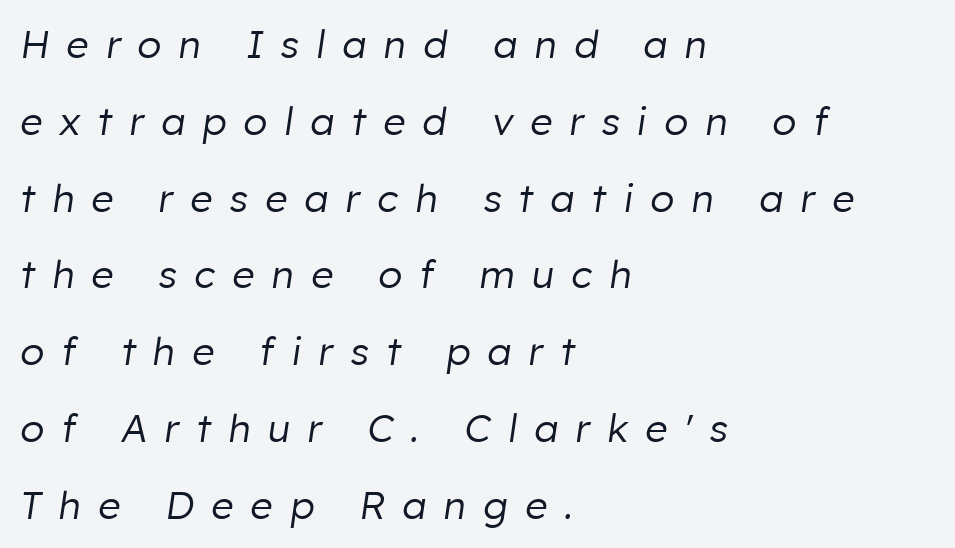
{"italic": "yes", "lean": "right", "slant_degrees": 8, "bold": "no", "weight": "regular", "width": "normal", "stroke_contrast": "low", "x_height": "medium", "monospaced": "no", "underline": "no", "align": "left", "line_spacing": "loose", "line_spacing_ratio": 1.97, "letter_spacing": "wide", "letter_spacing_em": 0.44, "glyph_px": 39}
